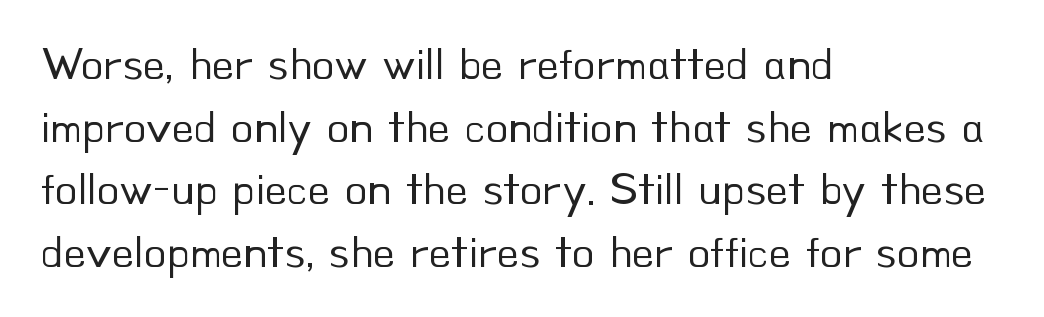
The image shows 46 px regular-weight sans-serif type, upright; set left-aligned, normal line spacing (1.36x), normal letter spacing, not underlined; low stroke contrast and a small x-height.
